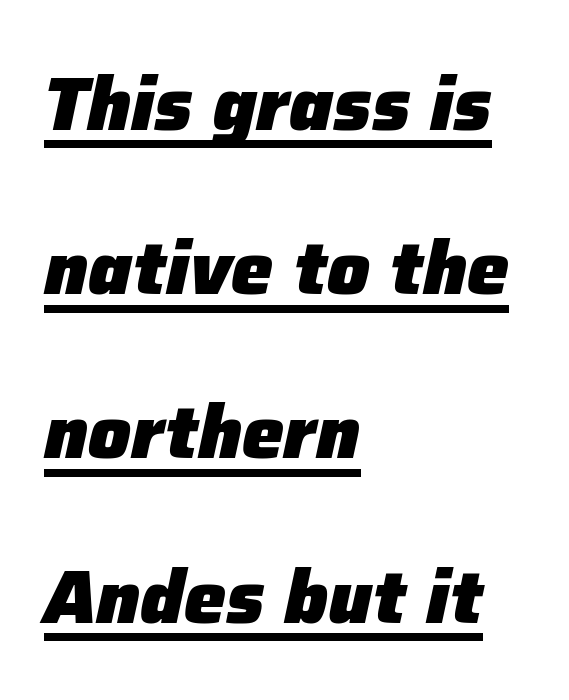
{"italic": "yes", "lean": "right", "slant_degrees": 12, "bold": "yes", "weight": "heavy", "width": "normal", "stroke_contrast": "low", "x_height": "medium", "monospaced": "no", "underline": "yes", "align": "left", "line_spacing": "loose", "line_spacing_ratio": 2.19, "letter_spacing": "normal", "letter_spacing_em": 0.0, "glyph_px": 75}
